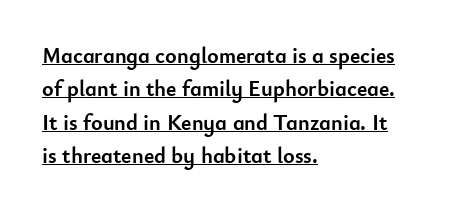
Rows of type keep a routine distance in the vertical direction. One-word summary of the alignment: left. Strokes here are thick enough to call this a true bold. A typesetter would call this zero additional tracking.
